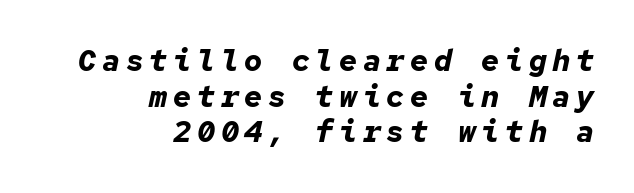
The image shows 30 px bold type, italic (leaning right), monospaced; set right-aligned, line spacing 1.19x, not underlined; low stroke contrast and a medium x-height.
